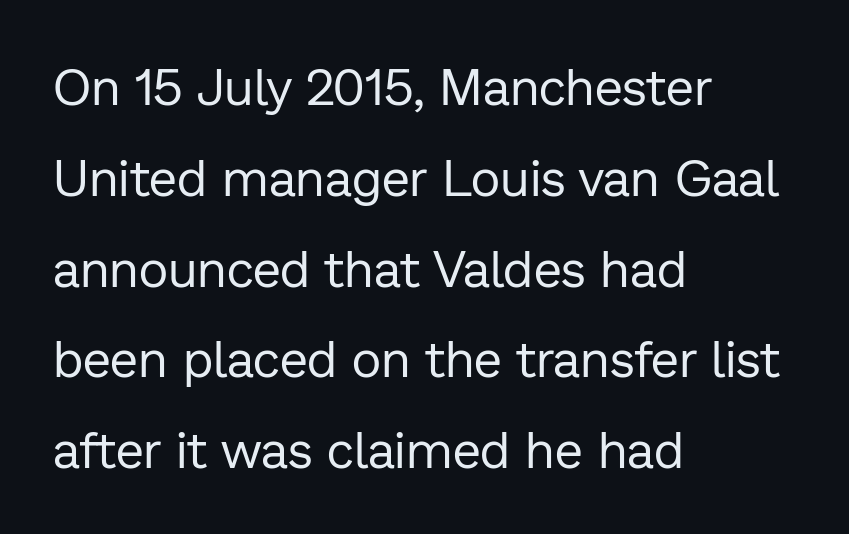
{"serif": "no", "italic": "no", "bold": "no", "weight": "regular", "width": "normal", "stroke_contrast": "low", "x_height": "medium", "monospaced": "no", "underline": "no", "align": "left", "line_spacing_ratio": 1.78, "letter_spacing": "normal", "letter_spacing_em": 0.0, "glyph_px": 51}
